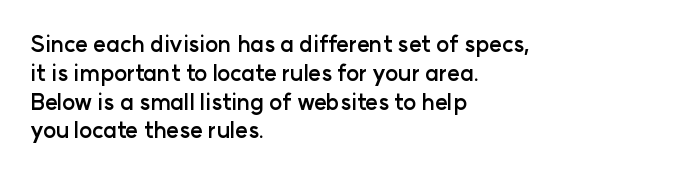
The rows are spaced the way most documents space them. Its strokes are broad and dark, the hallmark of bold type. Posture: upright roman. A bare baseline throughout the passage.
